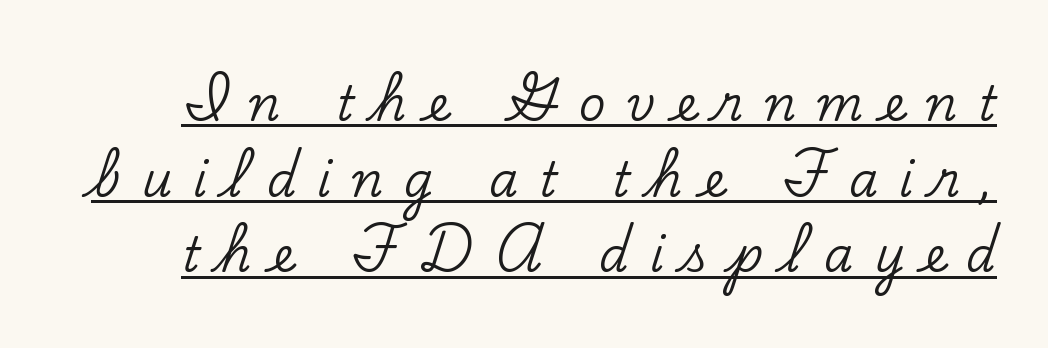
{"serif": "yes", "width": "normal", "stroke_contrast": "low", "x_height": "small", "monospaced": "no", "underline": "yes", "line_spacing": "normal", "line_spacing_ratio": 1.61, "letter_spacing": "wide", "letter_spacing_em": 0.44, "glyph_px": 47}
